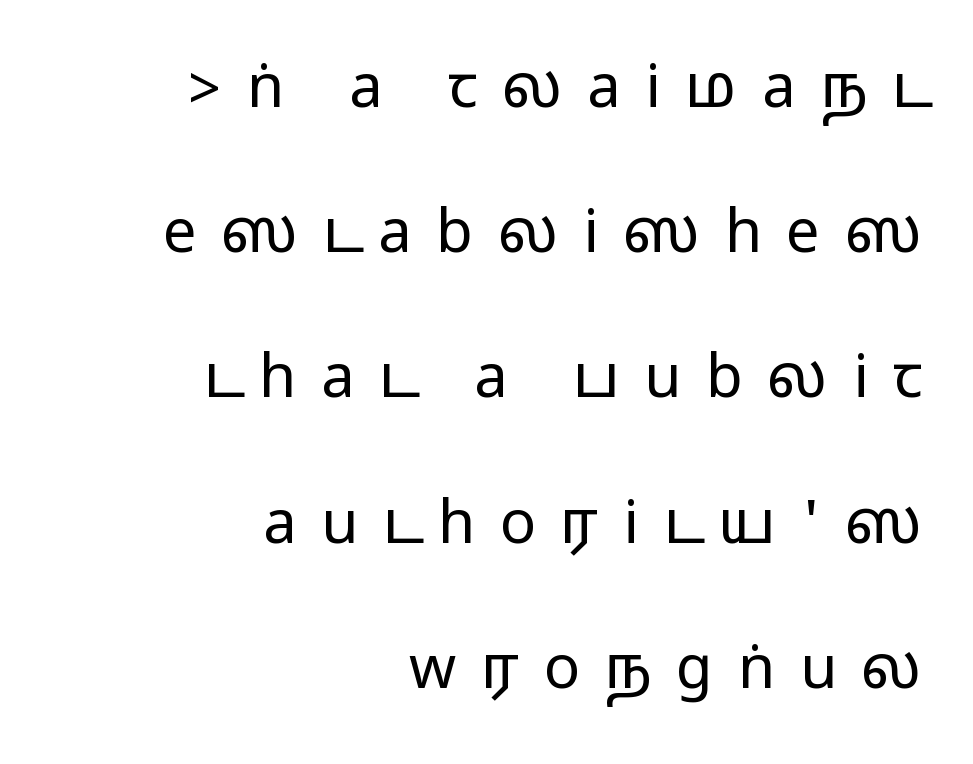
Between one letter and the next there's a generous, obvious gap. Every character sits straight up, as roman type does. The type family on display is of the sans-serif kind. If you measured baseline to baseline, you'd find a long distance. The passage shown is typed in a proportional face where columns would drift.
